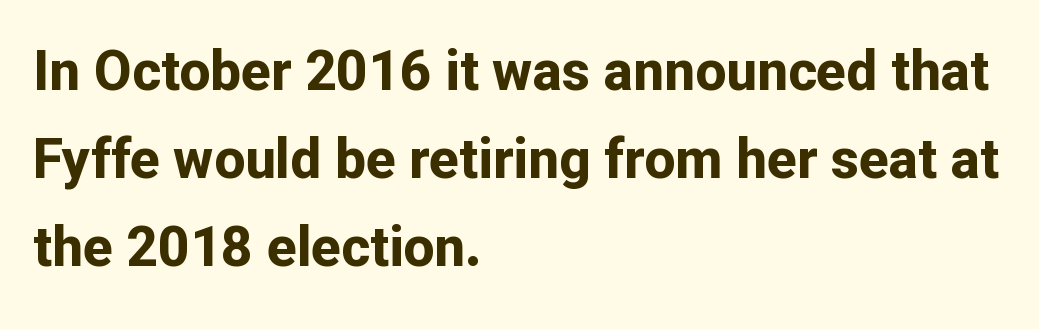
The image shows 55 px bold sans-serif type, upright; set left-aligned, normal line spacing (1.6x), normal letter spacing, not underlined; low stroke contrast and a medium x-height.
